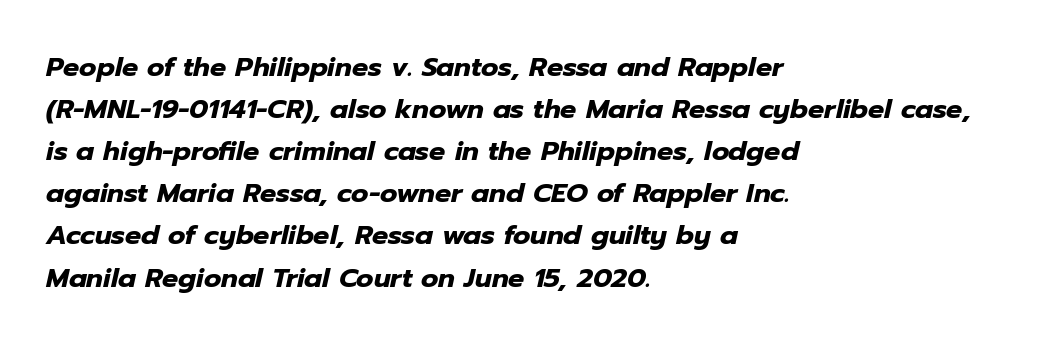
{"italic": "yes", "lean": "right", "slant_degrees": 12, "bold": "yes", "underline": "no", "align": "left", "line_spacing": "normal", "line_spacing_ratio": 1.56, "letter_spacing": "normal", "letter_spacing_em": 0.0, "glyph_px": 27}
